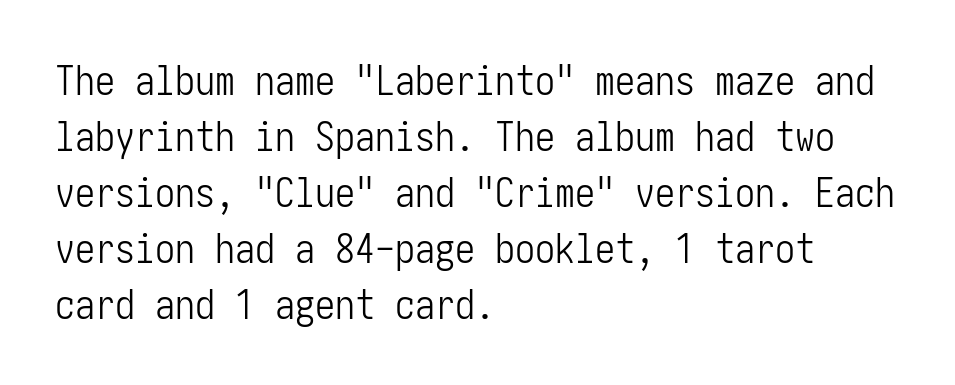
The image shows 40 px light, condensed sans-serif type, upright; set left-aligned, normal line spacing (1.4x), normal letter spacing, not underlined; low stroke contrast and a medium x-height.
